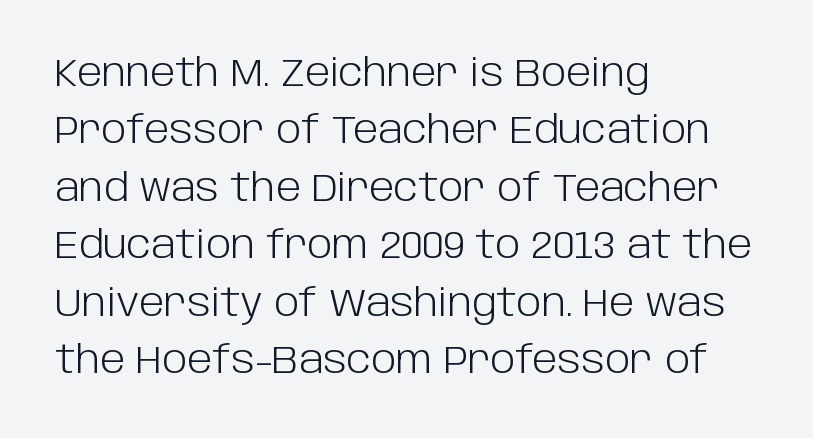
Q: Is the text bold? A: No.
Q: Is the text italic (slanted)? A: No, it is upright.
Q: Is the typeface a serif or a sans-serif typeface? A: Sans-serif.
Q: Is the text underlined? A: No.
Q: How is the paragraph aligned? A: Left-aligned.
Q: Is the spacing between letters normal or unusually wide? A: Normal.
Q: Is the spacing between lines tight, normal or loose? A: Normal.
Q: Width (condensed, normal, or wide)? A: Normal.
Q: Stroke contrast? A: Low.
Q: x-height? A: Large.
Q: Monospaced? A: No.
